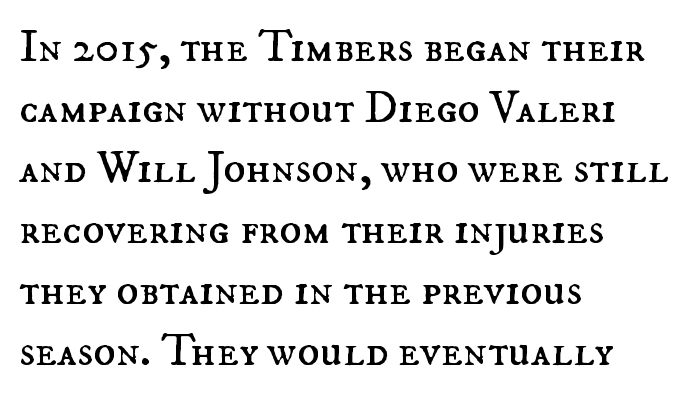
{"italic": "no", "bold": "no", "weight": "regular", "width": "normal", "stroke_contrast": "medium", "x_height": "small", "monospaced": "no", "underline": "no", "align": "left", "line_spacing": "normal", "line_spacing_ratio": 1.32, "letter_spacing": "normal", "letter_spacing_em": 0.0, "glyph_px": 46}
